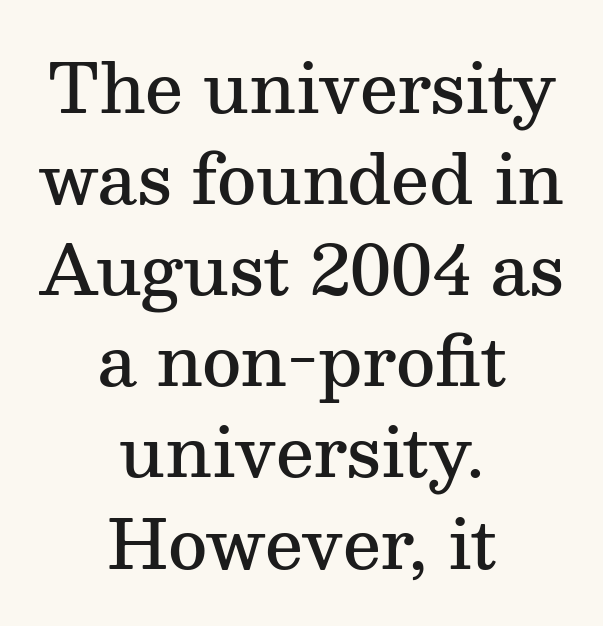
{"serif": "yes", "italic": "no", "bold": "semi", "weight": "semibold", "width": "normal", "stroke_contrast": "medium", "x_height": "medium", "monospaced": "no", "underline": "no", "align": "center", "line_spacing": "normal", "line_spacing_ratio": 1.34, "letter_spacing": "normal", "letter_spacing_em": 0.0, "glyph_px": 68}
